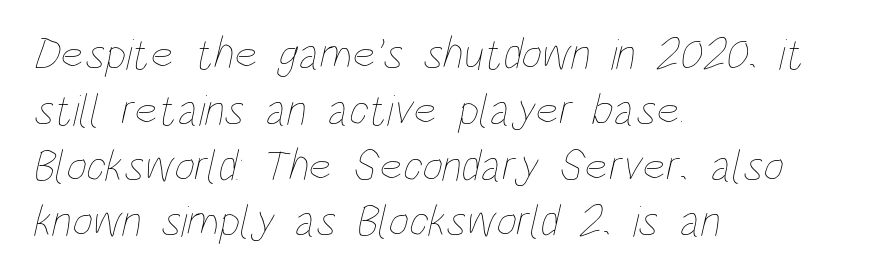
Looks like regular typesetting: each glyph gets only the width it needs. Inter-character spacing is left at the font's built-in metrics. Vertical stems look standard width or narrower in stroke. Check the space under the baseline: it is left empty.
